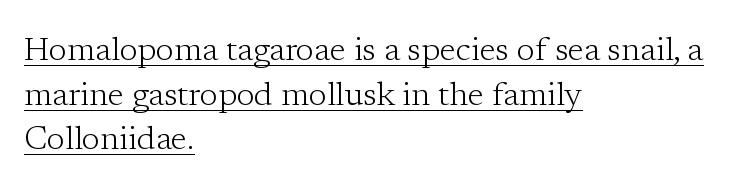
{"serif": "yes", "italic": "no", "bold": "no", "weight": "light", "width": "normal", "stroke_contrast": "low", "x_height": "medium", "monospaced": "no", "underline": "yes", "align": "left", "line_spacing": "normal", "line_spacing_ratio": 1.35, "letter_spacing": "normal", "letter_spacing_em": 0.0, "glyph_px": 33}
